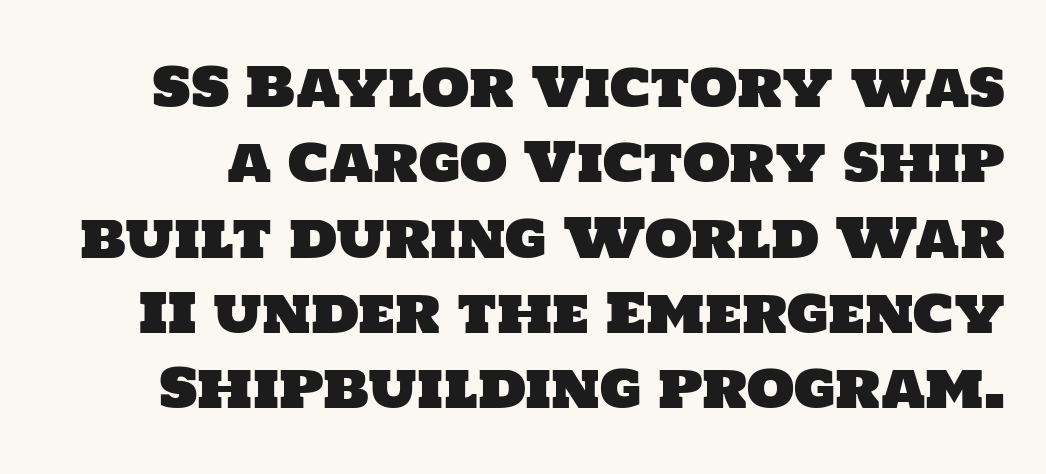
{"serif": "no", "width": "normal", "stroke_contrast": "low", "x_height": "large", "monospaced": "no", "underline": "no", "line_spacing": "normal", "line_spacing_ratio": 1.37, "letter_spacing": "normal", "letter_spacing_em": 0.0, "glyph_px": 55}
